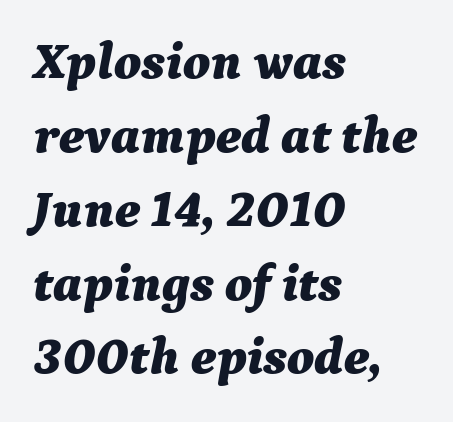
{"italic": "yes", "lean": "right", "slant_degrees": 9, "bold": "yes", "weight": "bold", "width": "normal", "stroke_contrast": "medium", "x_height": "medium", "monospaced": "no", "underline": "no", "align": "left", "line_spacing": "normal", "line_spacing_ratio": 1.42, "letter_spacing": "normal", "letter_spacing_em": 0.0, "glyph_px": 52}
